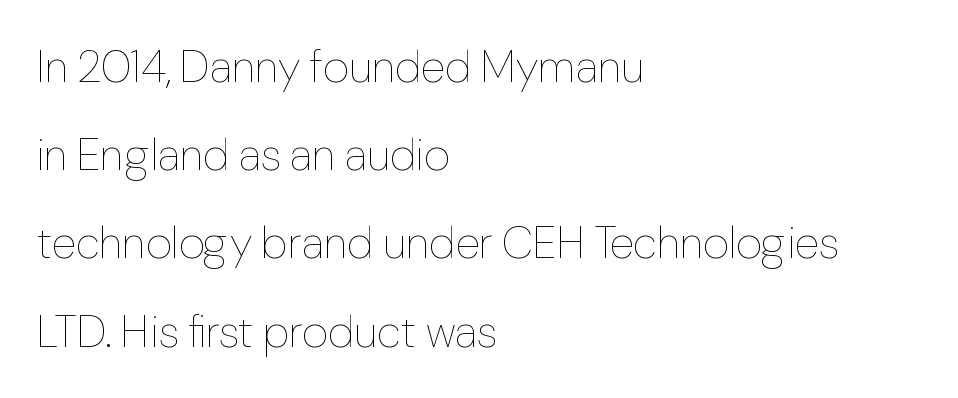
The image shows 45 px thin type, upright; set left-aligned, loose line spacing (1.96x), normal letter spacing, not underlined; low stroke contrast and a medium x-height.
